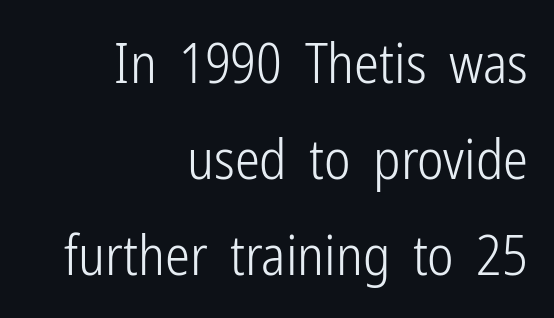
Q: Is the text bold? A: No.
Q: Is the text italic (slanted)? A: No, it is upright.
Q: Is the typeface a serif or a sans-serif typeface? A: Sans-serif.
Q: Is the text underlined? A: No.
Q: How is the paragraph aligned? A: Right-aligned.
Q: Is the spacing between letters normal or unusually wide? A: Normal.
Q: Width (condensed, normal, or wide)? A: Condensed.
Q: Stroke contrast? A: Low.
Q: x-height? A: Medium.
Q: Monospaced? A: No.
